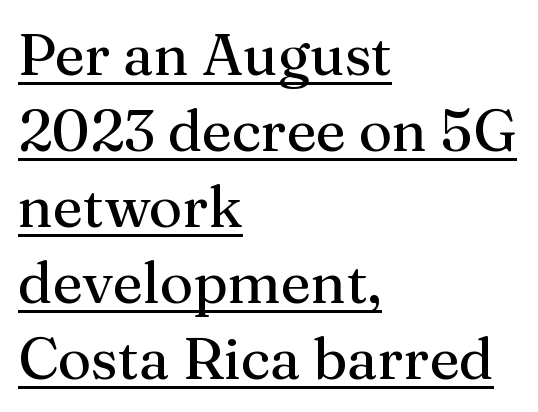
Weight: not bold — regular or lighter. If you drew a ruler down the left edge, every line would touch it. The face used here appears with an underline applied. You could not count columns in this text — the font is proportionally spaced. Old-style or modern, the face here clearly has serifs.
